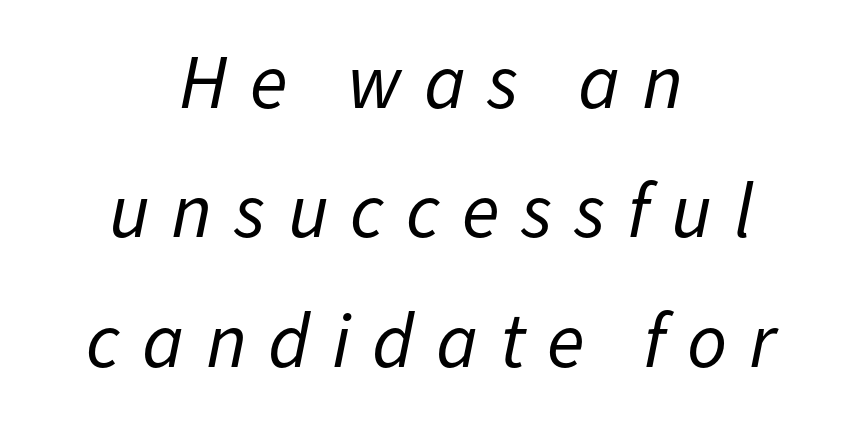
The rendering uses natural spacing where letterforms have individual widths. The strip under each line holds only bare page. Compared with ordinary roman type, these characters are visibly tilted. Whoever set this chose a conventional vertical rhythm.
